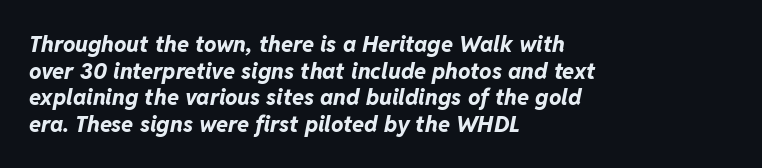
The sample has been set heavy, in full bold. Spacing between characters is what you'd get straight out of the box. Each line starts at the same left margin while the right side varies. Descenders are the only things crossing below the line. You can tell it's italic because the verticals aren't actually vertical.
